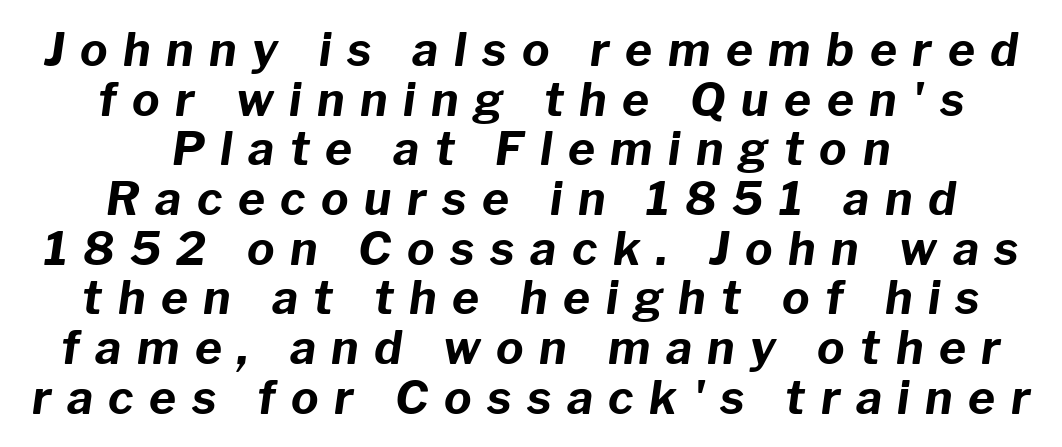
The image shows 46 px bold type, italic (leaning right); set centered, tight line spacing (1.08x), unusually wide letter spacing (+0.34 em), not underlined; low stroke contrast and a medium x-height.
